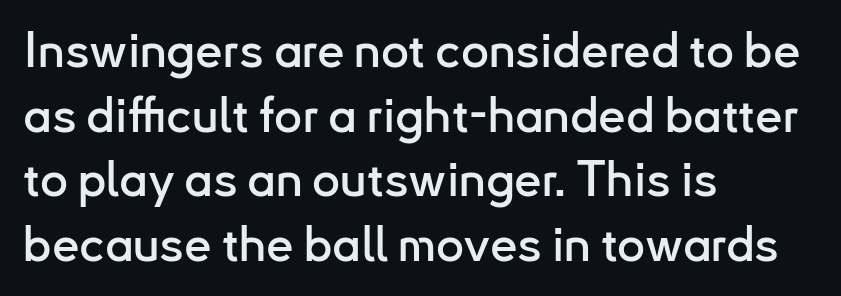
Q: Is the text italic (slanted)? A: No, it is upright.
Q: Is the typeface a serif or a sans-serif typeface? A: Sans-serif.
Q: Is the text underlined? A: No.
Q: How is the paragraph aligned? A: Left-aligned.
Q: Is the spacing between letters normal or unusually wide? A: Normal.
Q: Is the spacing between lines tight, normal or loose? A: Normal.
Q: Width (condensed, normal, or wide)? A: Normal.
Q: Stroke contrast? A: Low.
Q: x-height? A: Small.
Q: Monospaced? A: No.
